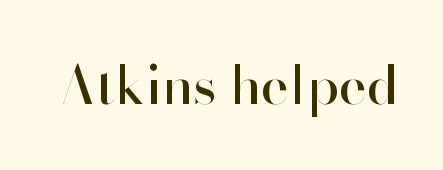
The image shows 53 px sans-serif type, upright; set normal letter spacing, not underlined; high stroke contrast and a small x-height.
